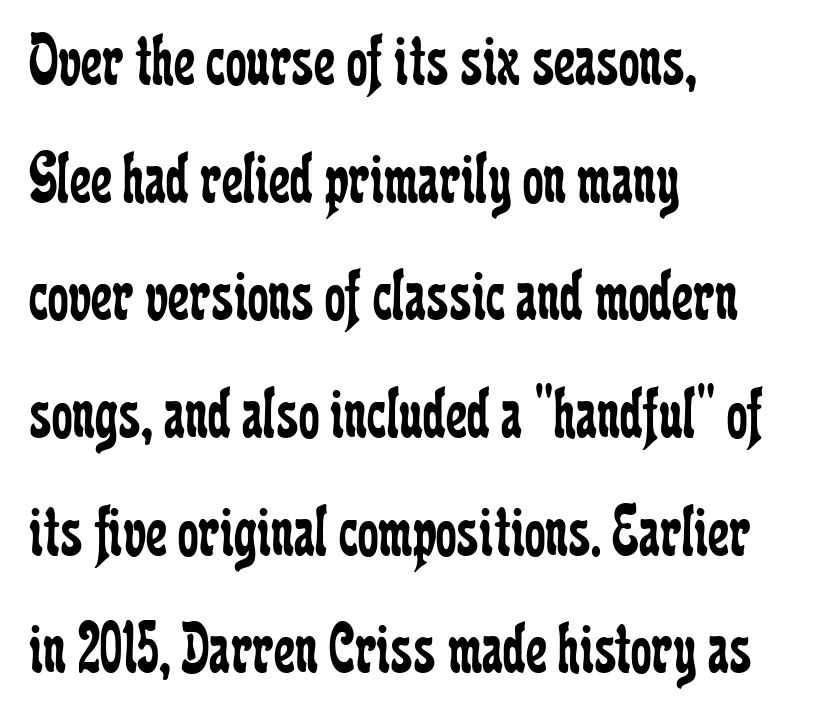
{"serif": "yes", "italic": "no", "bold": "no", "weight": "regular", "width": "condensed", "stroke_contrast": "low", "x_height": "medium", "monospaced": "no", "underline": "no", "align": "left", "line_spacing": "normal", "line_spacing_ratio": 1.59, "letter_spacing": "normal", "letter_spacing_em": 0.0, "glyph_px": 74}
